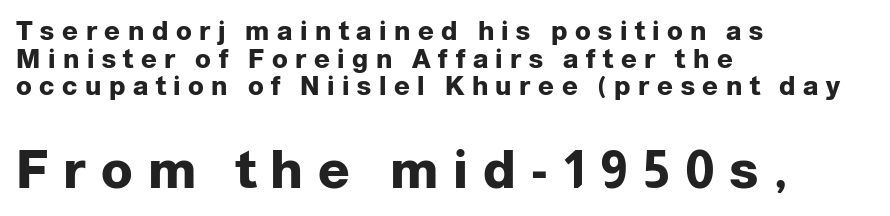
The image shows 52 px heavy sans-serif type, upright; set left-aligned, tight line spacing (1.06x), unusually wide letter spacing (+0.29 em), not underlined; the second (bottom) block is 2.0x larger; low stroke contrast and a medium x-height.
